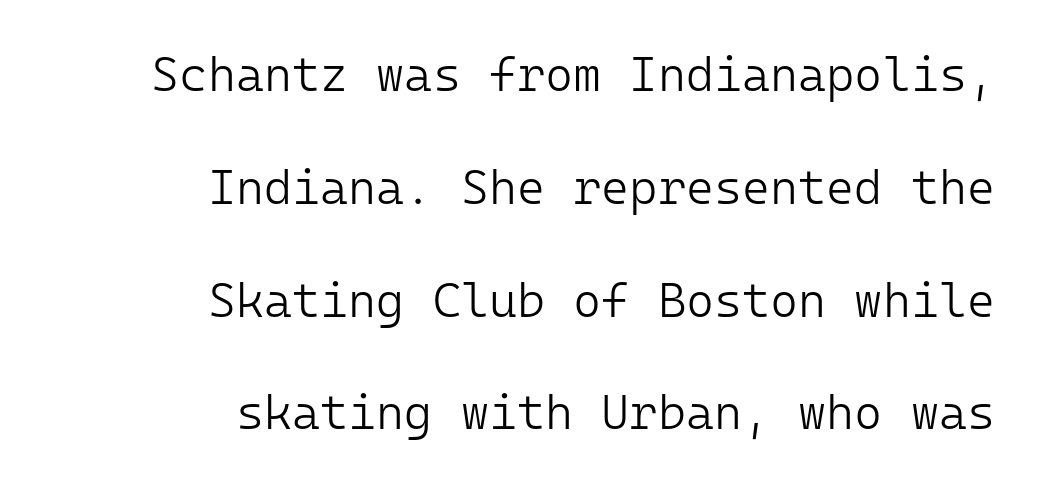
The image shows 48 px light sans-serif type, upright, monospaced; set right-aligned, loose line spacing (2.35x), normal letter spacing, not underlined; low stroke contrast and a medium x-height.
